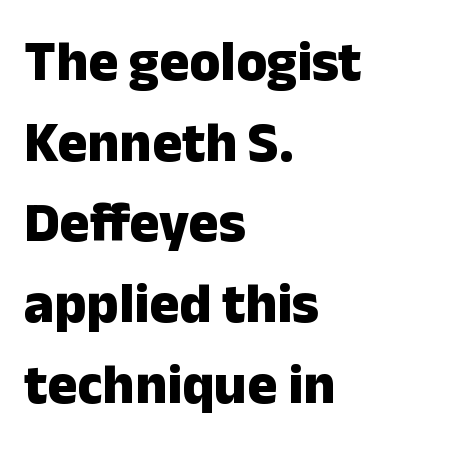
Q: Is the text bold? A: Yes.
Q: Is the text italic (slanted)? A: No, it is upright.
Q: Is the typeface a serif or a sans-serif typeface? A: Sans-serif.
Q: Is the text underlined? A: No.
Q: How is the paragraph aligned? A: Left-aligned.
Q: Is the spacing between letters normal or unusually wide? A: Normal.
Q: Is the spacing between lines tight, normal or loose? A: Normal.
Q: Width (condensed, normal, or wide)? A: Normal.
Q: Stroke contrast? A: Low.
Q: x-height? A: Medium.
Q: Monospaced? A: No.
